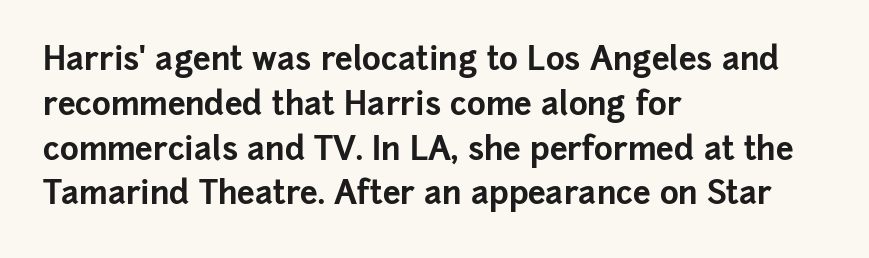
The letters sit at their default tracking, neither squeezed nor spread. The ragged edge is on the right, which tells us the setting is flush left. Vertical strokes here are truly vertical. Anything drawn beneath the words? Only blank space.
